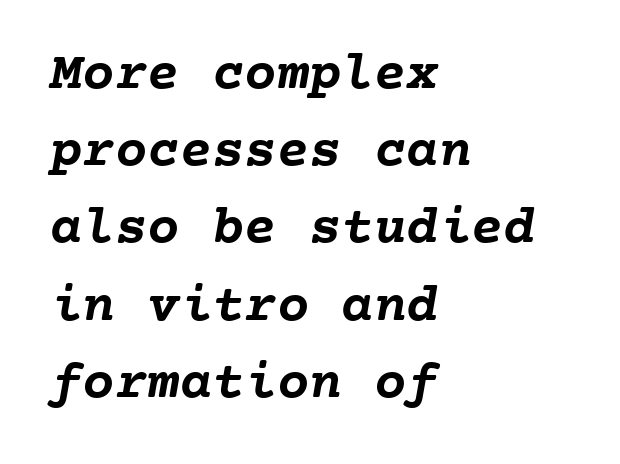
{"bold": "yes", "weight": "semibold", "width": "normal", "stroke_contrast": "low", "x_height": "medium", "monospaced": "yes", "underline": "no", "align": "left", "line_spacing": "normal", "line_spacing_ratio": 1.43, "letter_spacing": "normal", "letter_spacing_em": 0.0, "glyph_px": 54}
